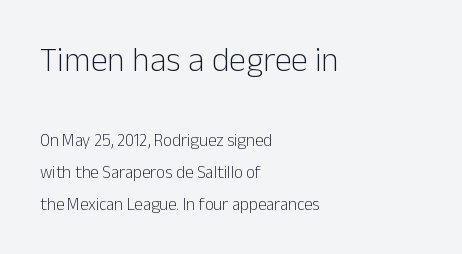
The image shows 34 px light sans-serif type, upright; set left-aligned, line spacing 1.86x, normal letter spacing, not underlined; the first (top) block is 2.0x larger; low stroke contrast and a medium x-height.
